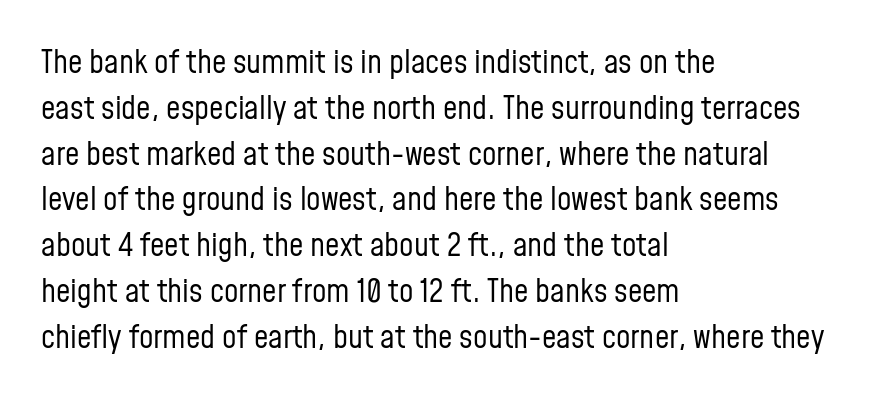
Q: Is the text bold? A: No.
Q: Is the text italic (slanted)? A: No, it is upright.
Q: Is the typeface a serif or a sans-serif typeface? A: Sans-serif.
Q: Is the text underlined? A: No.
Q: How is the paragraph aligned? A: Left-aligned.
Q: Is the spacing between letters normal or unusually wide? A: Normal.
Q: Is the spacing between lines tight, normal or loose? A: Normal.
Q: Width (condensed, normal, or wide)? A: Condensed.
Q: Stroke contrast? A: Low.
Q: x-height? A: Medium.
Q: Monospaced? A: No.
